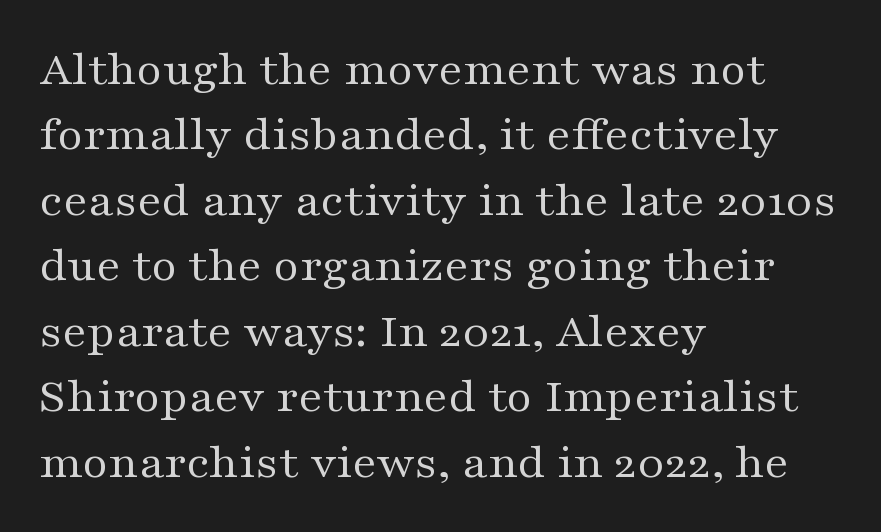
Q: Is the text bold? A: No.
Q: Is the text italic (slanted)? A: No, it is upright.
Q: Is the typeface a serif or a sans-serif typeface? A: Serif.
Q: Is the text underlined? A: No.
Q: How is the paragraph aligned? A: Left-aligned.
Q: Is the spacing between letters normal or unusually wide? A: Normal.
Q: Is the spacing between lines tight, normal or loose? A: Normal.
Q: Width (condensed, normal, or wide)? A: Wide.
Q: Stroke contrast? A: Medium.
Q: x-height? A: Medium.
Q: Monospaced? A: No.
